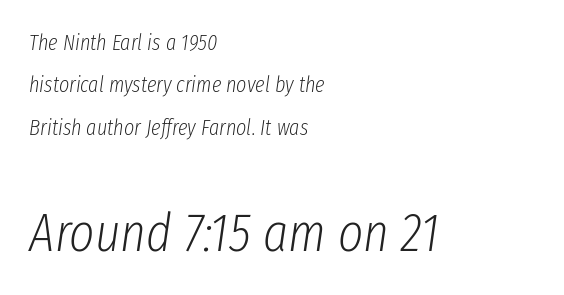
Visually the block forms a straight wall on the left and a jagged coastline on the right. The letterforms sit shoulder to shoulder at normal distance. Vertical spacing — loose. The foot of each line stays bare and open.
